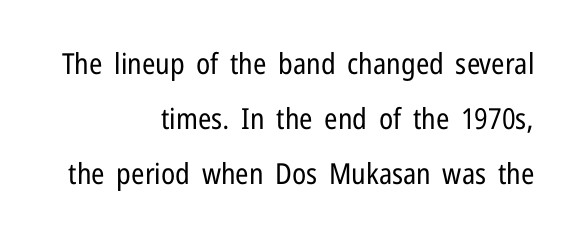
Q: Is the text bold? A: No.
Q: Is the text italic (slanted)? A: No, it is upright.
Q: Is the typeface a serif or a sans-serif typeface? A: Sans-serif.
Q: Is the text underlined? A: No.
Q: How is the paragraph aligned? A: Right-aligned.
Q: Is the spacing between letters normal or unusually wide? A: Normal.
Q: Width (condensed, normal, or wide)? A: Condensed.
Q: Stroke contrast? A: Low.
Q: x-height? A: Medium.
Q: Monospaced? A: No.
